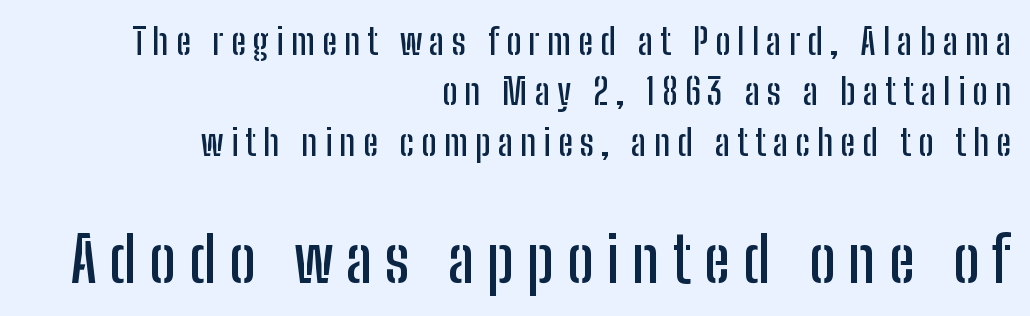
{"serif": "no", "italic": "no", "width": "condensed", "stroke_contrast": "low", "x_height": "medium", "monospaced": "no", "underline": "no", "align": "right", "line_spacing": "normal", "line_spacing_ratio": 1.4, "letter_spacing": "wide", "letter_spacing_em": 0.2, "larger_block": "second", "size_ratio": 1.75, "glyph_px": 63}
